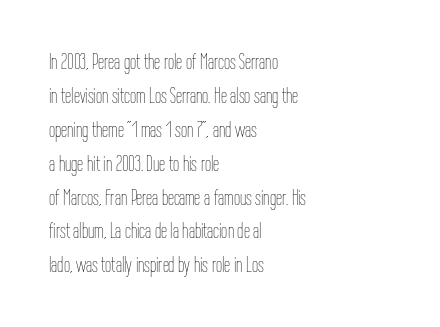
{"italic": "no", "bold": "no", "underline": "no", "align": "left", "line_spacing": "normal", "line_spacing_ratio": 1.54, "letter_spacing": "normal", "letter_spacing_em": 0.0, "glyph_px": 22}
